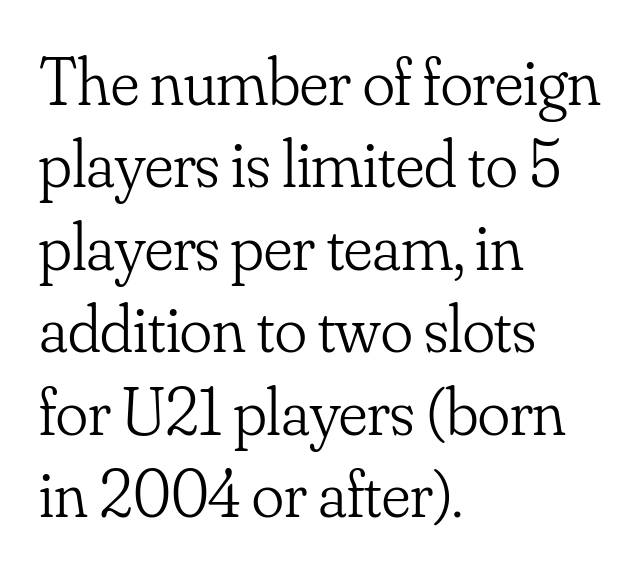
Q: Is the text bold? A: No.
Q: Is the text italic (slanted)? A: No, it is upright.
Q: Is the typeface a serif or a sans-serif typeface? A: Serif.
Q: Is the text underlined? A: No.
Q: How is the paragraph aligned? A: Left-aligned.
Q: Is the spacing between letters normal or unusually wide? A: Normal.
Q: Width (condensed, normal, or wide)? A: Normal.
Q: Stroke contrast? A: Low.
Q: x-height? A: Small.
Q: Monospaced? A: No.
